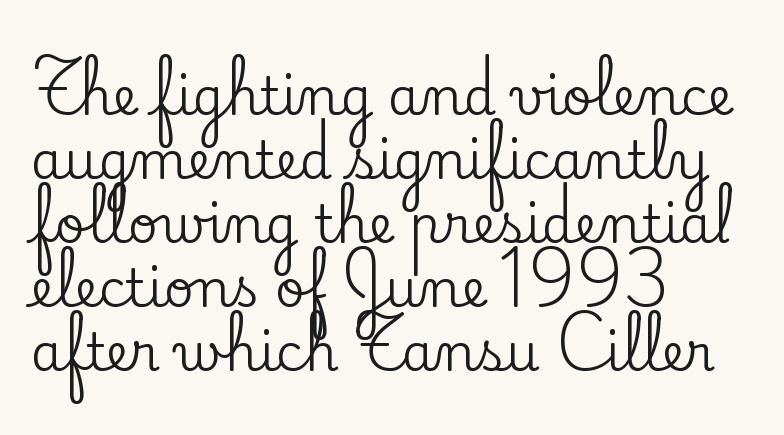
Q: Is the text italic (slanted)? A: No, it is upright.
Q: Is the typeface a serif or a sans-serif typeface? A: Serif.
Q: Is the text underlined? A: No.
Q: How is the paragraph aligned? A: Left-aligned.
Q: Is the spacing between letters normal or unusually wide? A: Normal.
Q: Width (condensed, normal, or wide)? A: Normal.
Q: Stroke contrast? A: Low.
Q: x-height? A: Small.
Q: Monospaced? A: No.
